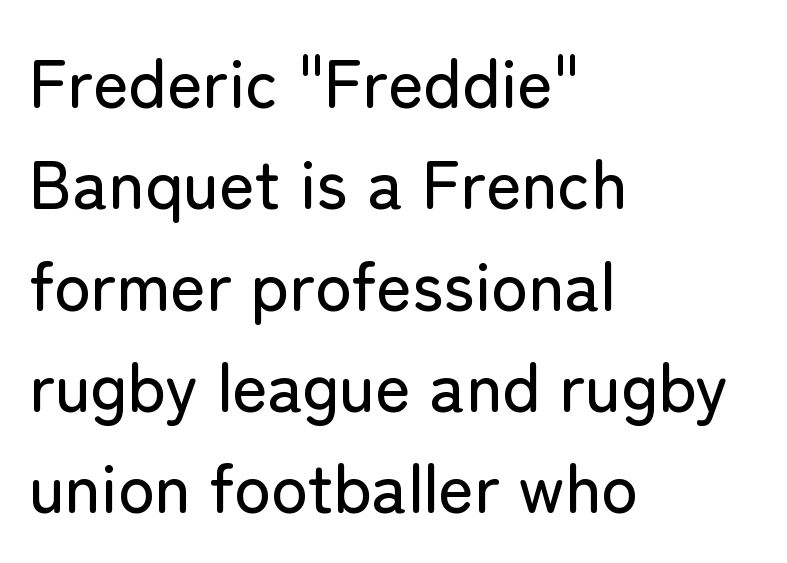
The type family on display is of the sans-serif kind. This is roman type, the default non-slanted kind. Underline: absent. Words appear dense and cohesive because spacing is normal.
